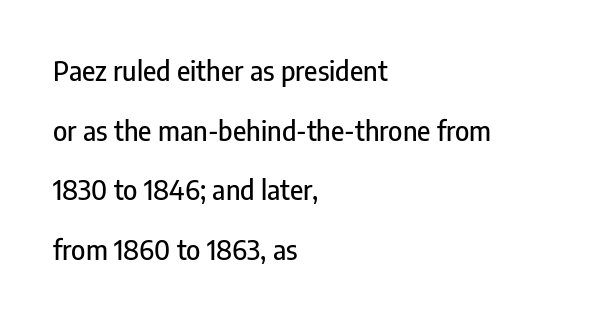
{"italic": "no", "underline": "no", "align": "left", "line_spacing": "loose", "line_spacing_ratio": 2.21, "letter_spacing": "normal", "letter_spacing_em": 0.0, "glyph_px": 27}
